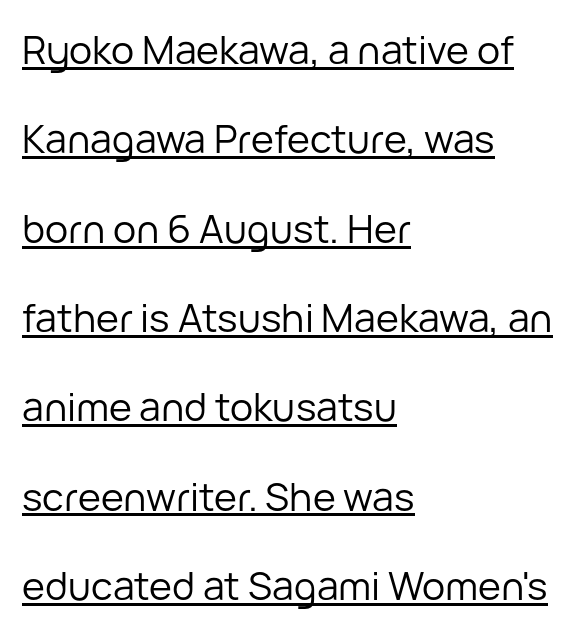
Q: Is the text bold? A: No.
Q: Is the text italic (slanted)? A: No, it is upright.
Q: Is the typeface a serif or a sans-serif typeface? A: Sans-serif.
Q: Is the text underlined? A: Yes.
Q: How is the paragraph aligned? A: Left-aligned.
Q: Is the spacing between letters normal or unusually wide? A: Normal.
Q: Is the spacing between lines tight, normal or loose? A: Loose.
Q: Width (condensed, normal, or wide)? A: Normal.
Q: Stroke contrast? A: Low.
Q: x-height? A: Medium.
Q: Monospaced? A: No.
